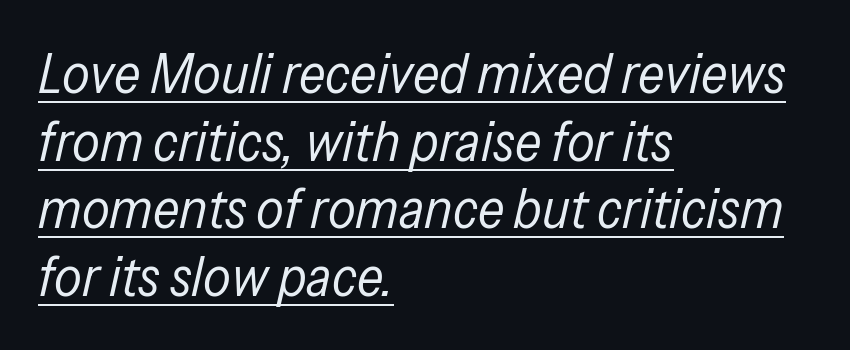
Check the space under the baseline: a stroke is drawn there. Caption: standard tracking, unaltered. The rag falls on the right side of this text block. The face looks like a standard text weight, possibly lighter. Each letter keeps its own natural width here, so spacing adapts to shape.
